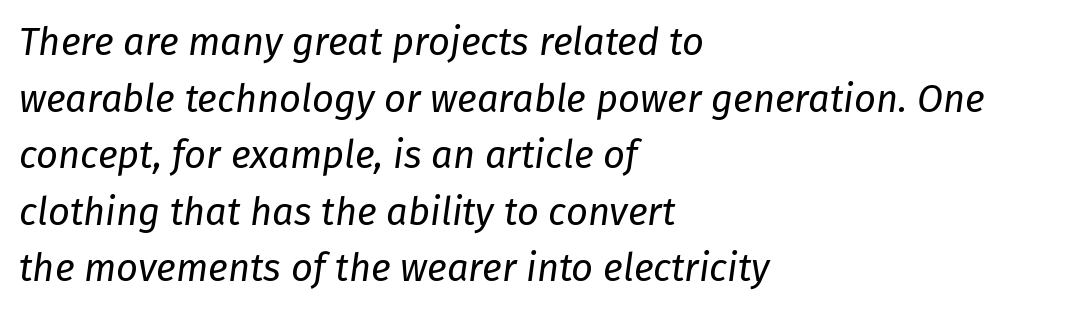
Q: Is the text bold? A: No.
Q: Is the text italic (slanted)? A: Yes, it leans right by about 8 degrees.
Q: Is the text underlined? A: No.
Q: How is the paragraph aligned? A: Left-aligned.
Q: Is the spacing between letters normal or unusually wide? A: Normal.
Q: Is the spacing between lines tight, normal or loose? A: Normal.
Q: Width (condensed, normal, or wide)? A: Normal.
Q: Stroke contrast? A: Low.
Q: x-height? A: Medium.
Q: Monospaced? A: No.
